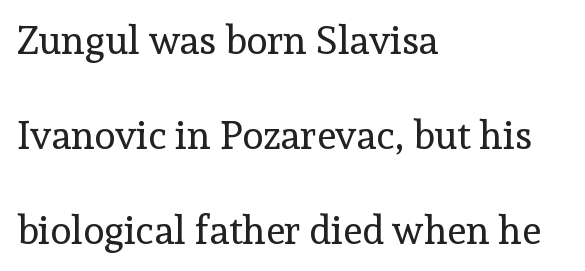
{"serif": "yes", "italic": "no", "bold": "no", "weight": "regular", "width": "normal", "x_height": "medium", "monospaced": "no", "underline": "no", "align": "left", "line_spacing": "loose", "line_spacing_ratio": 2.43, "letter_spacing": "normal", "letter_spacing_em": 0.0, "glyph_px": 39}
